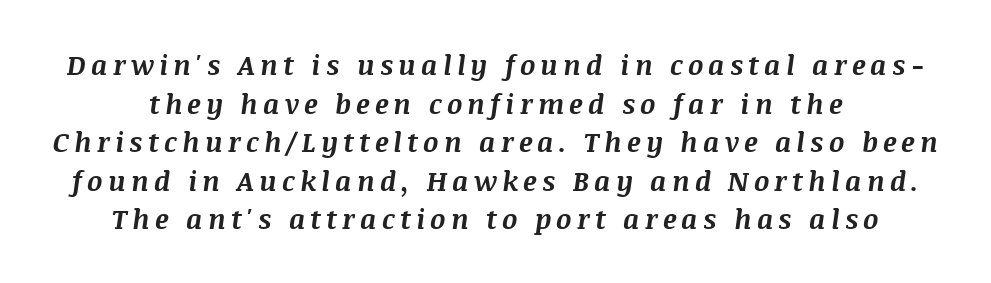
The image shows 27 px bold type, italic (leaning right); set normal line spacing (1.43x), not underlined.
